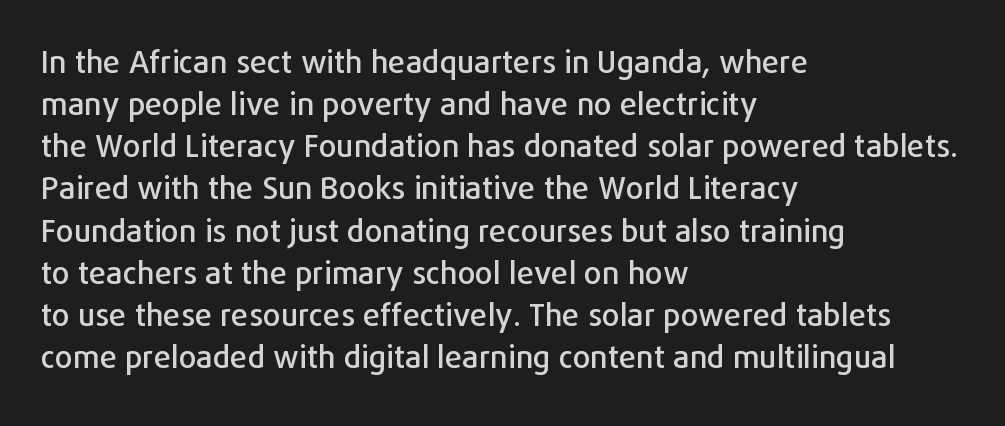
{"serif": "no", "italic": "no", "width": "normal", "stroke_contrast": "low", "x_height": "medium", "monospaced": "no", "underline": "no", "align": "left", "line_spacing": "normal", "line_spacing_ratio": 1.36, "letter_spacing": "normal", "letter_spacing_em": 0.0, "glyph_px": 31}
